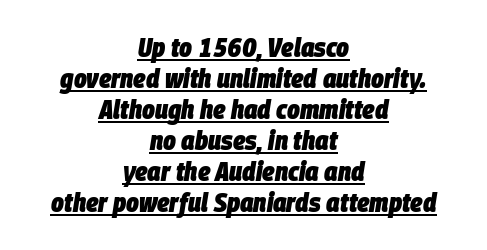
{"italic": "yes", "lean": "right", "slant_degrees": 9, "bold": "yes", "underline": "yes", "align": "center", "line_spacing": "tight", "line_spacing_ratio": 1.15, "letter_spacing": "normal", "letter_spacing_em": 0.0, "glyph_px": 27}
